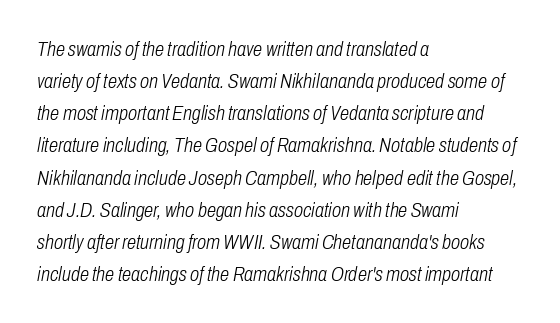
Horizontally, the lines are justified to the leading edge only. Descenders hang freely into open space. Unbolded letterforms with no extra heft. A typesetter would call this leading conventional body-copy spacing. The rendering keeps characters at their native spacing. The axis of the letterforms is tilted away from vertical.
